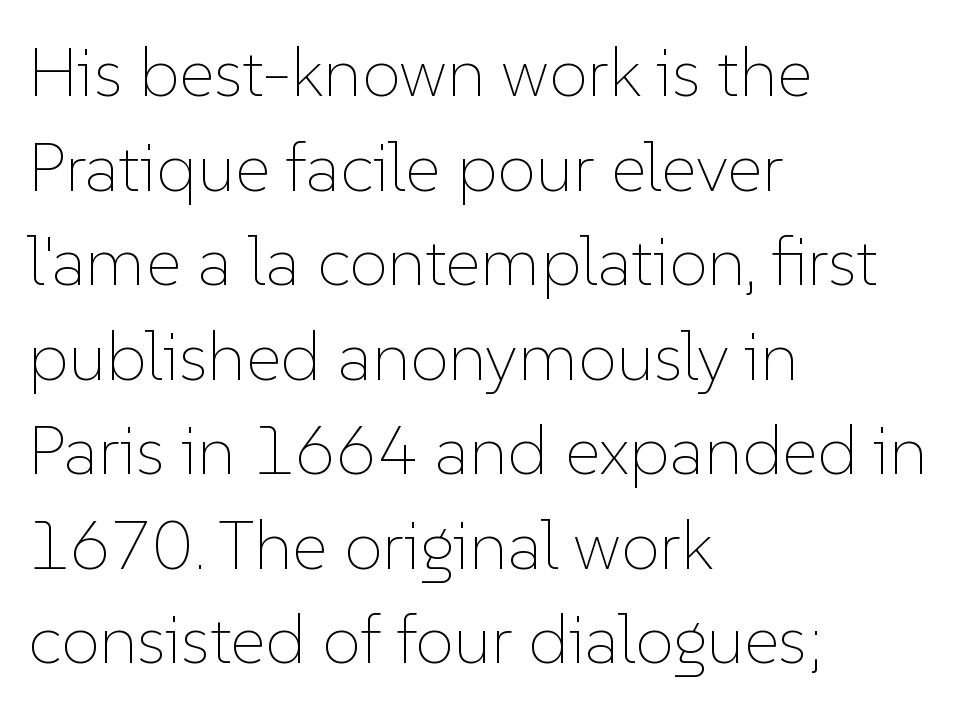
{"italic": "no", "bold": "no", "weight": "thin", "width": "normal", "stroke_contrast": "low", "x_height": "medium", "monospaced": "no", "underline": "no", "align": "left", "line_spacing": "normal", "line_spacing_ratio": 1.37, "letter_spacing": "normal", "letter_spacing_em": 0.0, "glyph_px": 69}
